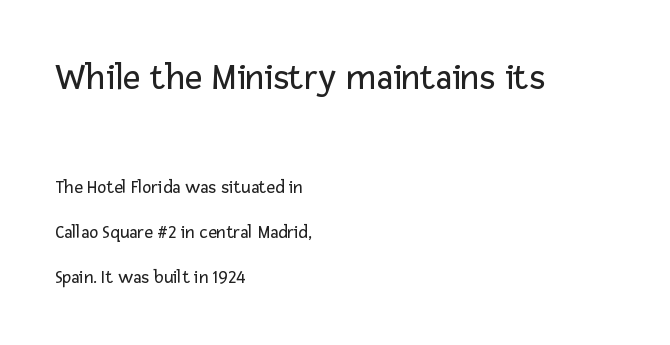
Two sizes are in play, and the larger belongs to the first block. This is not heavy type; no bold has been used. Glance below the letters and you will spot only blank space. The face used here is proportionally spaced, like ordinary book or web type. Nope, not italic — everything's standing straight. Between one letter and the next there's only the usual sliver of space.
